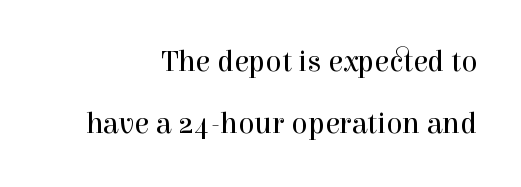
{"serif": "yes", "italic": "no", "bold": "no", "weight": "regular", "width": "normal", "x_height": "medium", "monospaced": "no", "underline": "no", "align": "right", "line_spacing": "loose", "line_spacing_ratio": 2.08, "letter_spacing": "normal", "letter_spacing_em": 0.0, "glyph_px": 30}
